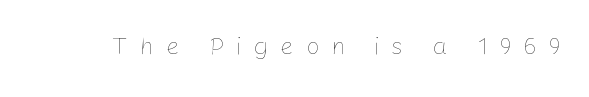
{"italic": "no", "bold": "no", "underline": "no", "letter_spacing": "wide", "letter_spacing_em": 0.49, "glyph_px": 24}
